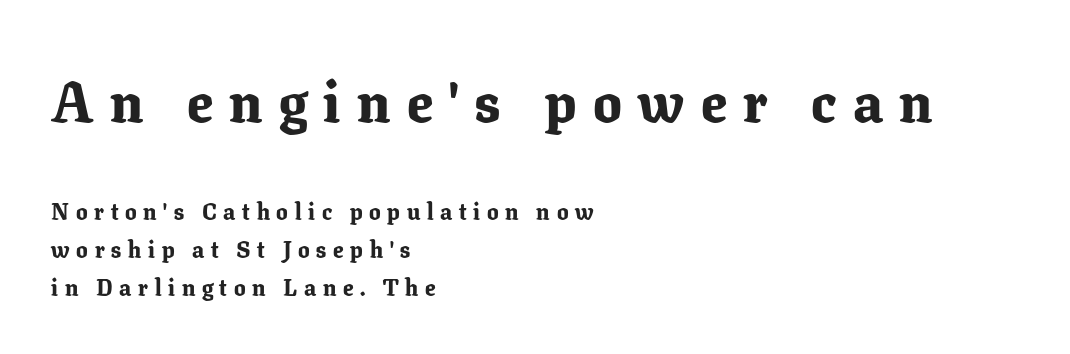
The type sits square on the baseline with zero lean. Scale decreases going downward across the two blocks. This sample uses expanded letter spacing, leaving extra air between glyphs. Serifs: yes, visible at the terminals of the letterforms.
